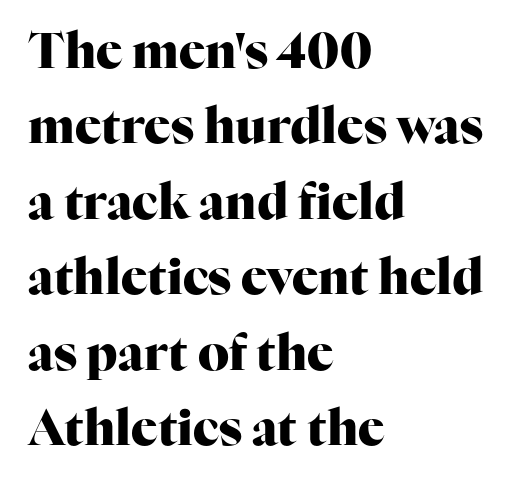
Summary of weight: heavy, a full bold. Italic? Not at all — the glyphs are vertical. Line starts are locked; line ends wander. Beneath every word, the page is bare. Successive baselines arrive at the customary interval.
